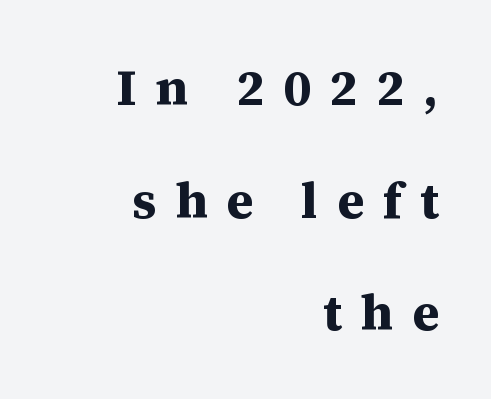
Q: Is the text bold? A: Yes.
Q: Is the text italic (slanted)? A: No, it is upright.
Q: Is the typeface a serif or a sans-serif typeface? A: Serif.
Q: Is the text underlined? A: No.
Q: How is the paragraph aligned? A: Right-aligned.
Q: Is the spacing between letters normal or unusually wide? A: Unusually wide.
Q: Is the spacing between lines tight, normal or loose? A: Loose.
Q: Width (condensed, normal, or wide)? A: Normal.
Q: Stroke contrast? A: Medium.
Q: x-height? A: Medium.
Q: Monospaced? A: No.
